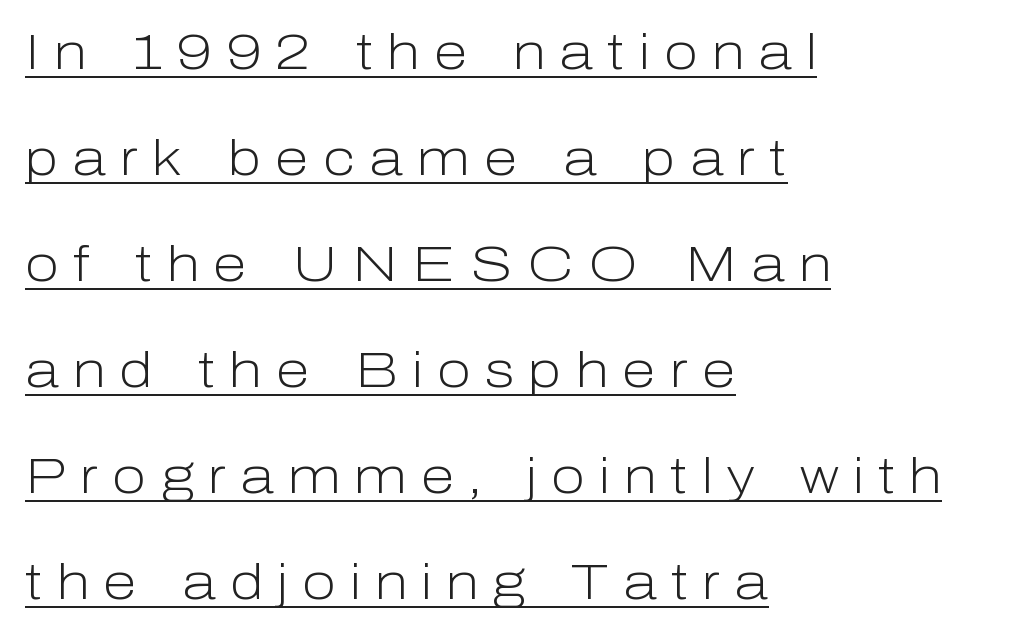
The image shows 50 px light sans-serif type, upright; set left-aligned, loose line spacing (2.12x), unusually wide letter spacing (+0.28 em), underlined; low stroke contrast and a medium x-height.
